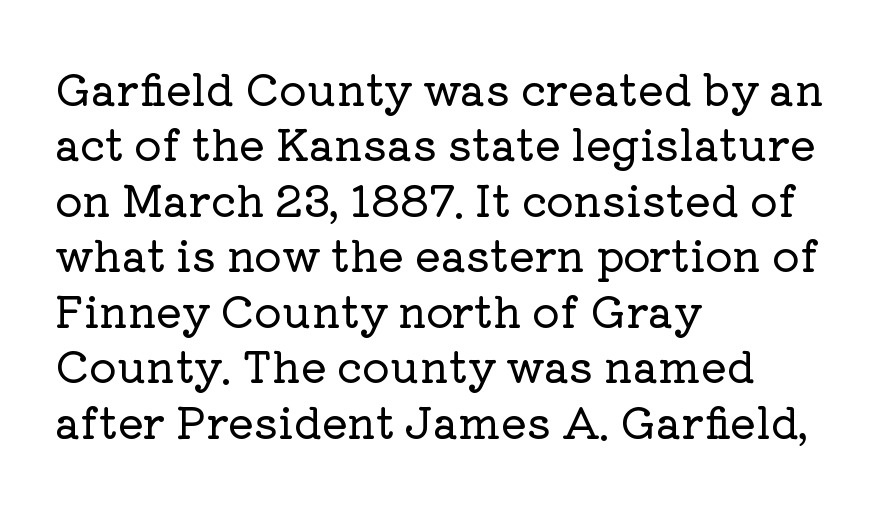
{"serif": "yes", "italic": "no", "width": "normal", "stroke_contrast": "low", "x_height": "medium", "monospaced": "no", "underline": "no", "align": "left", "line_spacing": "normal", "line_spacing_ratio": 1.29, "letter_spacing": "normal", "letter_spacing_em": 0.0, "glyph_px": 43}
